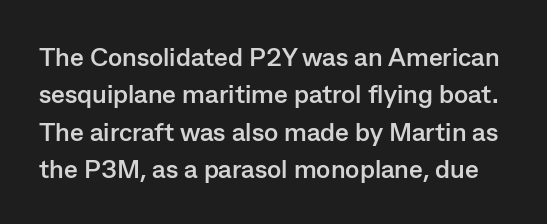
In terms of weight, the rendering is a true, heavy bold. A normal amount of white space separates one row of letters from the next. Honestly, the letter spacing is just normal — you wouldn't notice it. Quick note: not italic, upright.
